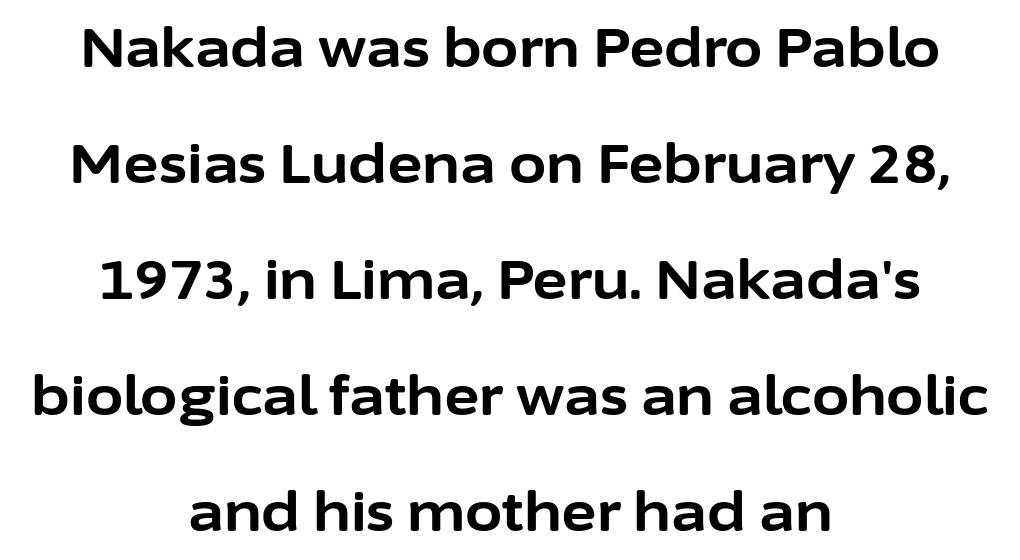
The line-height multiplier appears high, well above default. Regarding serifs, this sample does without them. Anything drawn beneath the words? Only blank space. Heavy-handed strokes throughout: this text is bold. Letter spacing: default.
